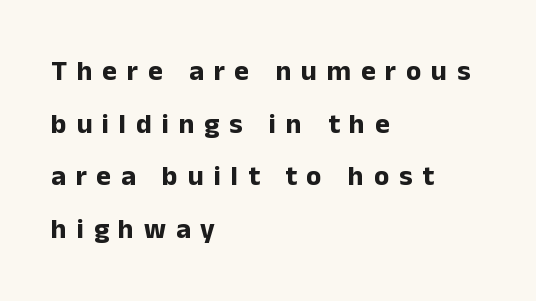
Q: Is the text bold? A: Yes.
Q: Is the text italic (slanted)? A: No, it is upright.
Q: Is the typeface a serif or a sans-serif typeface? A: Sans-serif.
Q: Is the text underlined? A: No.
Q: How is the paragraph aligned? A: Left-aligned.
Q: Is the spacing between letters normal or unusually wide? A: Unusually wide.
Q: Width (condensed, normal, or wide)? A: Normal.
Q: Stroke contrast? A: Low.
Q: x-height? A: Medium.
Q: Monospaced? A: No.
